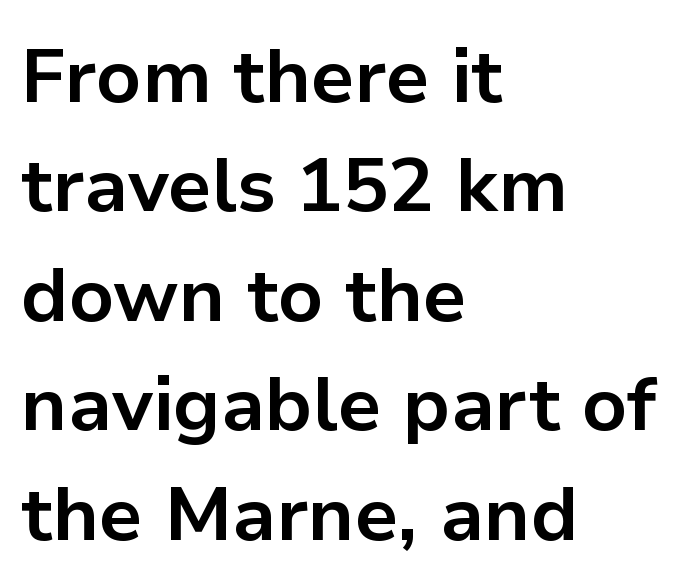
{"serif": "no", "italic": "no", "bold": "yes", "weight": "bold", "width": "normal", "stroke_contrast": "low", "x_height": "medium", "monospaced": "no", "underline": "no", "align": "left", "line_spacing": "normal", "line_spacing_ratio": 1.44, "letter_spacing": "normal", "letter_spacing_em": 0.0, "glyph_px": 76}
